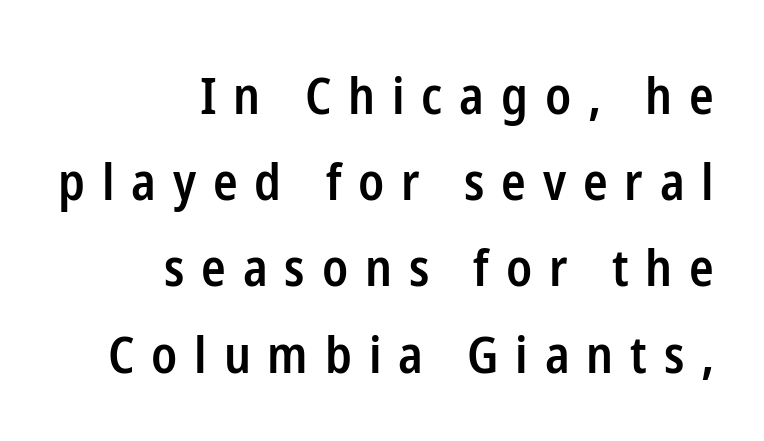
Think of a printed novel: that variable character pitch is what you see here. How would I describe the line gaps? Plain and ordinary. Descenders are the only things crossing below the line. Caption: multi-line text, flush right, ragged left.
